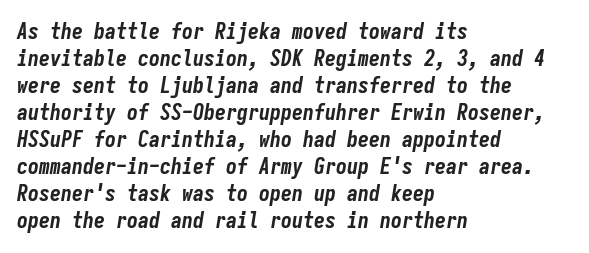
Q: Is the text bold? A: Yes.
Q: Is the text italic (slanted)? A: Yes, it leans right by about 9 degrees.
Q: Is the text underlined? A: No.
Q: How is the paragraph aligned? A: Left-aligned.
Q: Is the spacing between letters normal or unusually wide? A: Normal.
